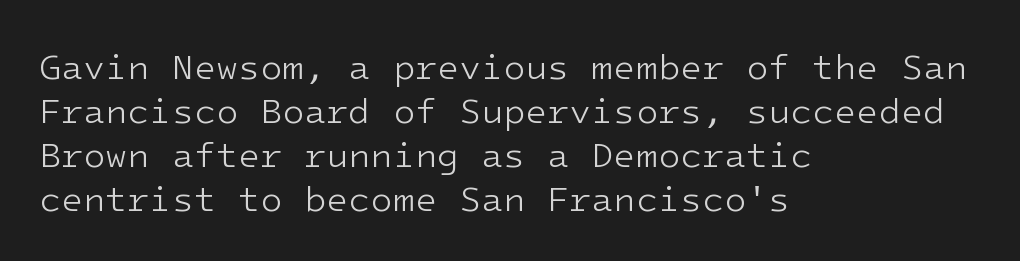
Q: Is the text bold? A: No.
Q: Is the text italic (slanted)? A: No, it is upright.
Q: Is the typeface a serif or a sans-serif typeface? A: Sans-serif.
Q: Is the text underlined? A: No.
Q: How is the paragraph aligned? A: Left-aligned.
Q: Is the spacing between letters normal or unusually wide? A: Normal.
Q: Width (condensed, normal, or wide)? A: Normal.
Q: Stroke contrast? A: Low.
Q: x-height? A: Medium.
